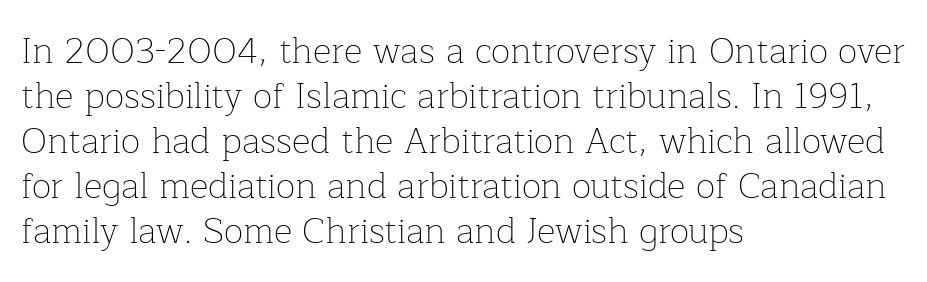
The image shows 36 px thin serif type, upright; set left-aligned, normal line spacing (1.25x), normal letter spacing, not underlined; low stroke contrast and a medium x-height.
